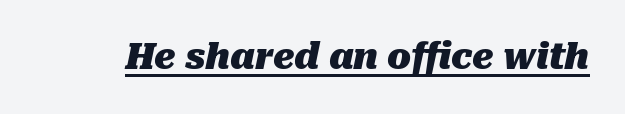
The image shows 35 px heavy type, italic (leaning right); set normal letter spacing, underlined; medium stroke contrast and a medium x-height.
